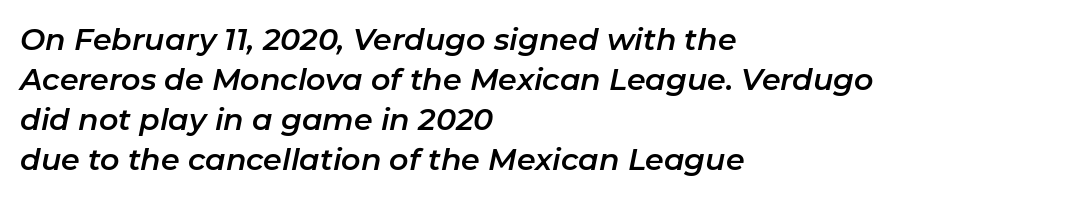
The image shows 30 px text type, italic (leaning right); set left-aligned, normal line spacing (1.33x), normal letter spacing, not underlined; low stroke contrast and a medium x-height.
